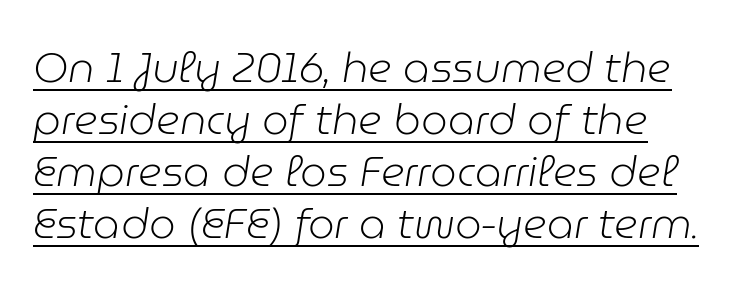
Q: Is the text bold? A: No.
Q: Is the text italic (slanted)? A: Yes, it leans right by about 9 degrees.
Q: Is the text underlined? A: Yes.
Q: Is the spacing between letters normal or unusually wide? A: Normal.
Q: Width (condensed, normal, or wide)? A: Normal.
Q: Stroke contrast? A: Low.
Q: x-height? A: Medium.
Q: Monospaced? A: No.
